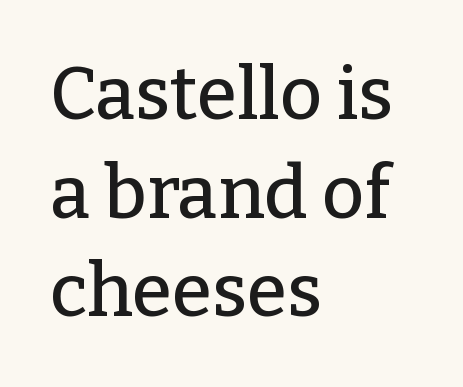
{"serif": "yes", "italic": "no", "width": "normal", "stroke_contrast": "low", "x_height": "medium", "monospaced": "no", "underline": "no", "align": "left", "line_spacing": "normal", "line_spacing_ratio": 1.35, "letter_spacing": "normal", "letter_spacing_em": 0.0, "glyph_px": 73}
